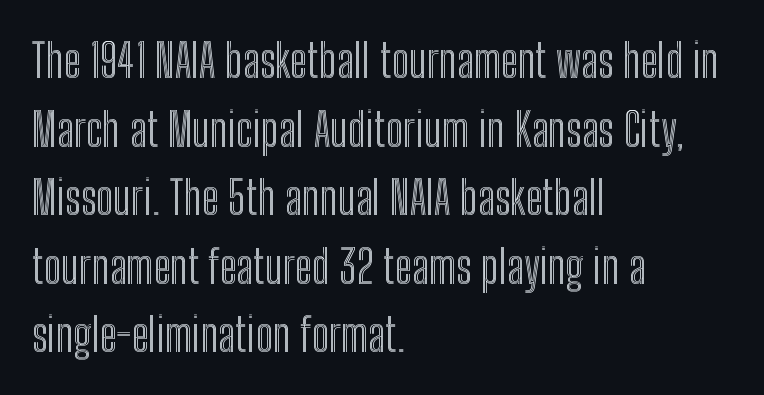
Does the copy run flush right? No — it runs flush left. Baseline-to-baseline distance is the conventional proportion of letter height. Ascenders rise straight up at ninety degrees. These lines keep a tight, regular rhythm from letter to letter. Spacing verdict: proportional, widths tailored to each character. Glance below the letters and you will spot only blank space.
